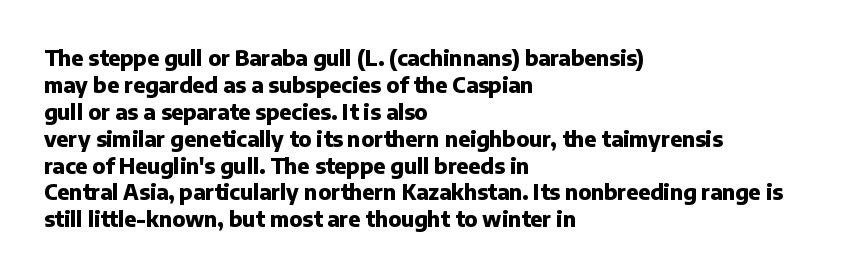
{"italic": "no", "bold": "yes", "underline": "no", "align": "left", "line_spacing": "normal", "line_spacing_ratio": 1.28, "letter_spacing": "normal", "letter_spacing_em": 0.0, "glyph_px": 21}
